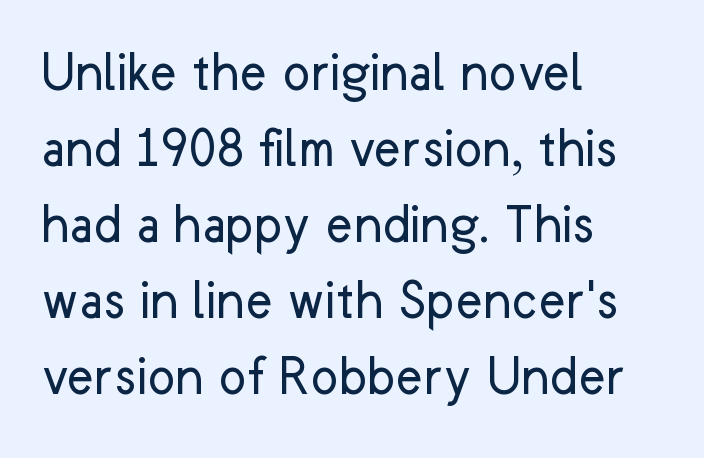
{"serif": "no", "italic": "no", "bold": "no", "weight": "regular", "width": "normal", "stroke_contrast": "low", "x_height": "medium", "monospaced": "no", "underline": "no", "align": "left", "line_spacing": "normal", "line_spacing_ratio": 1.31, "letter_spacing": "normal", "letter_spacing_em": 0.0, "glyph_px": 58}
